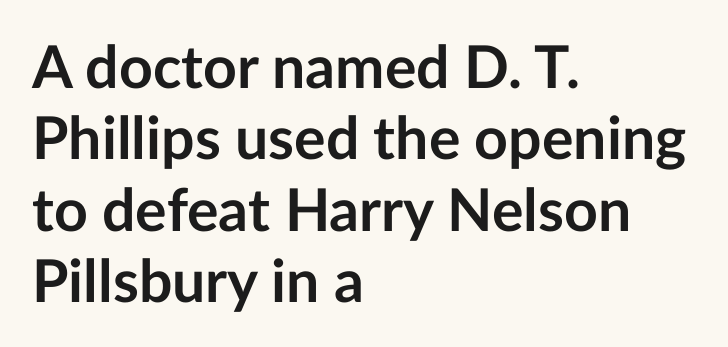
Q: Is the text bold? A: Yes.
Q: Is the text italic (slanted)? A: No, it is upright.
Q: Is the typeface a serif or a sans-serif typeface? A: Sans-serif.
Q: Is the text underlined? A: No.
Q: How is the paragraph aligned? A: Left-aligned.
Q: Is the spacing between letters normal or unusually wide? A: Normal.
Q: Width (condensed, normal, or wide)? A: Normal.
Q: Stroke contrast? A: Low.
Q: x-height? A: Medium.
Q: Monospaced? A: No.
